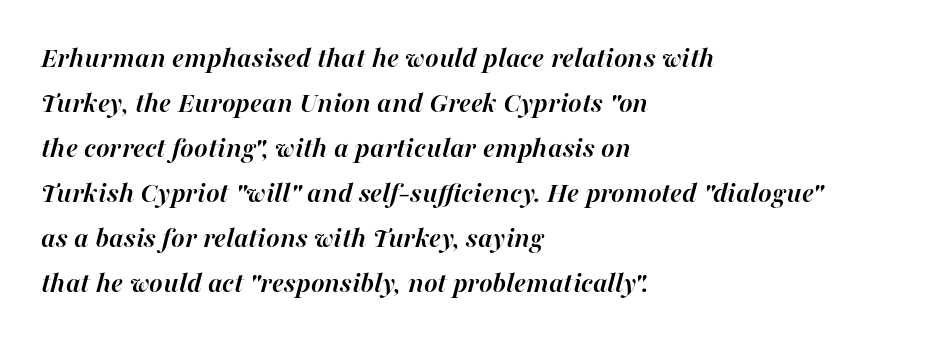
Students, this is bold: see how much ink each stroke carries. These lines are rendered in a variable-pitch font. Characters follow at the spacing the type designer built in. Normally led — the rows are evenly, conventionally spaced. The passage shown leans; its letterforms are oblique.
